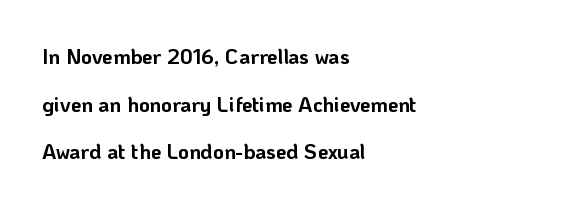
These lines are set flush left with a ragged right edge. Is the letter spacing exaggerated? No — it looks like the ordinary default. On the weight axis this lands at bold, roughly 700. This is roman type, the default non-slanted kind. Lines of text with bare space underneath.
